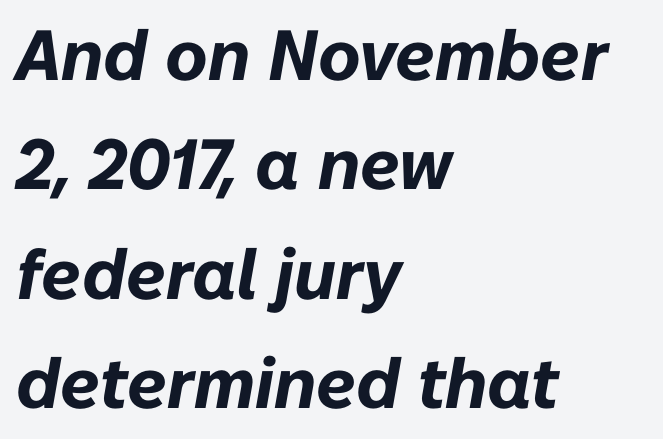
Left-aligned paragraph, ragged on the right. Spacing between characters is what you'd get straight out of the box. Honestly, the row spacing looks completely unremarkable. Every letter is thick-stroked: bold, no question.
